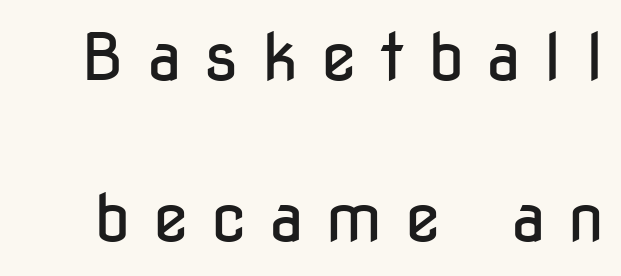
Q: Is the text bold? A: No.
Q: Is the text italic (slanted)? A: No, it is upright.
Q: Is the typeface a serif or a sans-serif typeface? A: Sans-serif.
Q: Is the text underlined? A: No.
Q: Is the spacing between letters normal or unusually wide? A: Unusually wide.
Q: Is the spacing between lines tight, normal or loose? A: Loose.
Q: Width (condensed, normal, or wide)? A: Condensed.
Q: Stroke contrast? A: Low.
Q: x-height? A: Medium.
Q: Monospaced? A: No.
